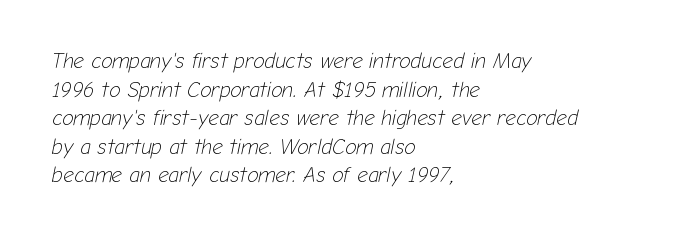
The image shows 21 px text type, italic (leaning right); set left-aligned, normal line spacing (1.36x), normal letter spacing, not underlined.
